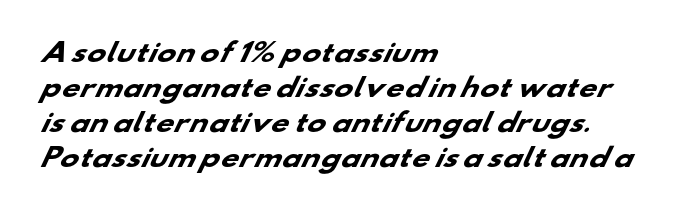
Vertically, the passage feels balanced, rows spaced as you'd expect. Each glyph is drawn with heavy, bold strokes. A classic flush-left, rag-right setting is used for this passage. The specimen omits any rule beneath the text block's lines.
